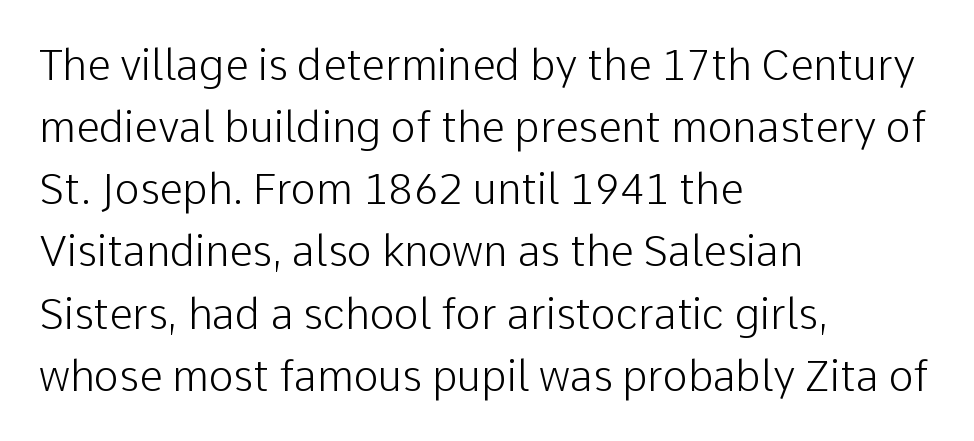
Q: Is the text bold? A: No.
Q: Is the text italic (slanted)? A: No, it is upright.
Q: Is the typeface a serif or a sans-serif typeface? A: Sans-serif.
Q: Is the text underlined? A: No.
Q: How is the paragraph aligned? A: Left-aligned.
Q: Is the spacing between letters normal or unusually wide? A: Normal.
Q: Is the spacing between lines tight, normal or loose? A: Normal.
Q: Width (condensed, normal, or wide)? A: Normal.
Q: Stroke contrast? A: Low.
Q: x-height? A: Medium.
Q: Monospaced? A: No.
